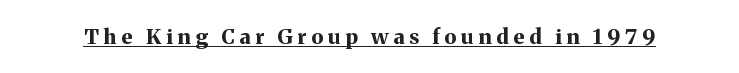
These characters rest on top of a visible drawn line. The font's upright variant was chosen for this text. Characters follow at a spacing far wider than the type designer built in. Every letter is thick-stroked: bold, no question.
